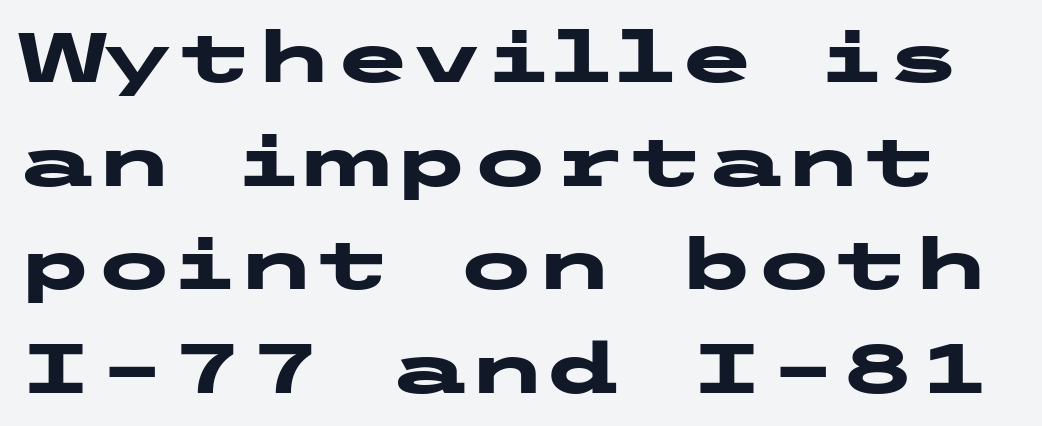
Q: Is the text bold? A: Yes.
Q: Is the text italic (slanted)? A: No, it is upright.
Q: Is the typeface a serif or a sans-serif typeface? A: Sans-serif.
Q: Is the text underlined? A: No.
Q: Is the spacing between letters normal or unusually wide? A: Normal.
Q: Is the spacing between lines tight, normal or loose? A: Normal.
Q: Width (condensed, normal, or wide)? A: Wide.
Q: Stroke contrast? A: Low.
Q: x-height? A: Medium.
